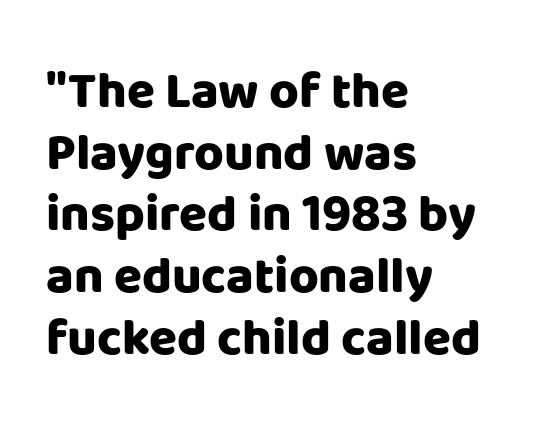
The image shows 51 px heavy sans-serif type, upright; set left-aligned, line spacing 1.21x, normal letter spacing, not underlined; low stroke contrast and a large x-height.
